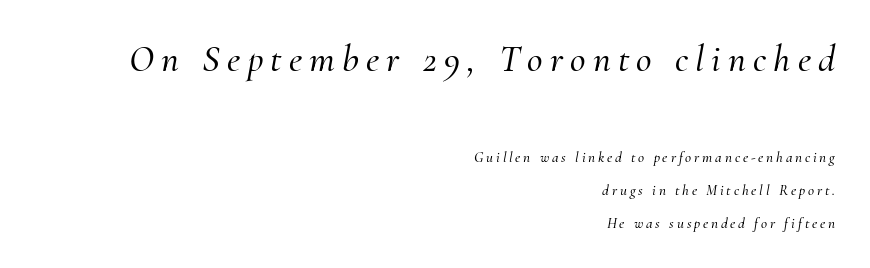
The image shows 38 px serif type, italic (leaning right); set right-aligned, loose line spacing (2.18x), not underlined; the first (top) block is 2.53x larger; medium stroke contrast and a small x-height.
